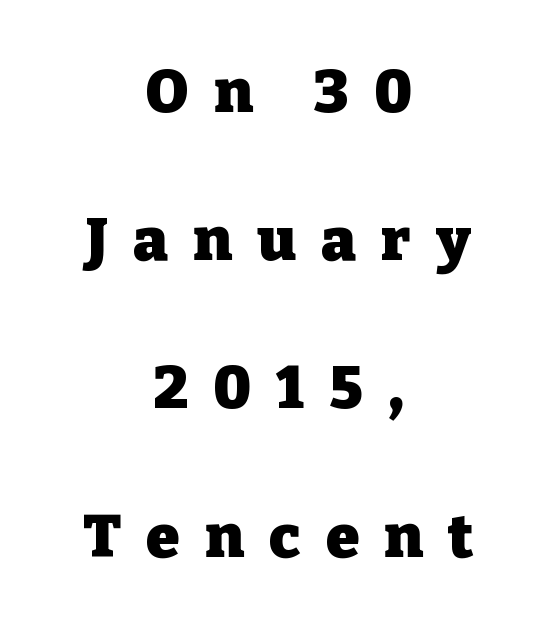
{"serif": "yes", "italic": "no", "bold": "yes", "weight": "heavy", "width": "normal", "stroke_contrast": "low", "x_height": "medium", "monospaced": "no", "underline": "no", "align": "center", "line_spacing": "loose", "line_spacing_ratio": 2.47, "letter_spacing": "wide", "letter_spacing_em": 0.42, "glyph_px": 60}
